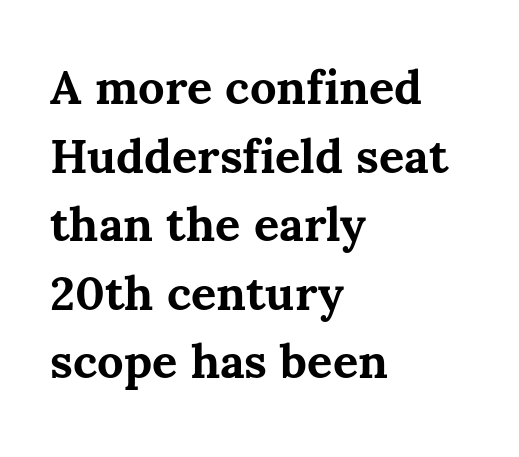
Q: Is the text bold? A: Yes.
Q: Is the text italic (slanted)? A: No, it is upright.
Q: Is the text underlined? A: No.
Q: How is the paragraph aligned? A: Left-aligned.
Q: Is the spacing between letters normal or unusually wide? A: Normal.
Q: Is the spacing between lines tight, normal or loose? A: Normal.
Q: Width (condensed, normal, or wide)? A: Normal.
Q: Stroke contrast? A: Medium.
Q: x-height? A: Medium.
Q: Monospaced? A: No.
